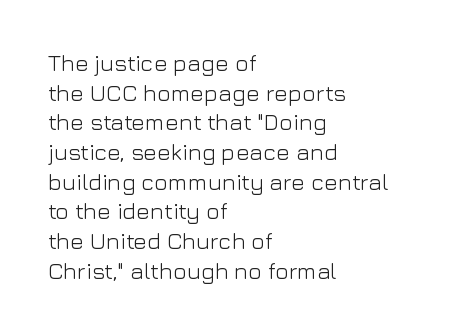
Q: Is the text bold? A: No.
Q: Is the text italic (slanted)? A: No, it is upright.
Q: Is the text underlined? A: No.
Q: How is the paragraph aligned? A: Left-aligned.
Q: Is the spacing between letters normal or unusually wide? A: Normal.
Q: Is the spacing between lines tight, normal or loose? A: Normal.
